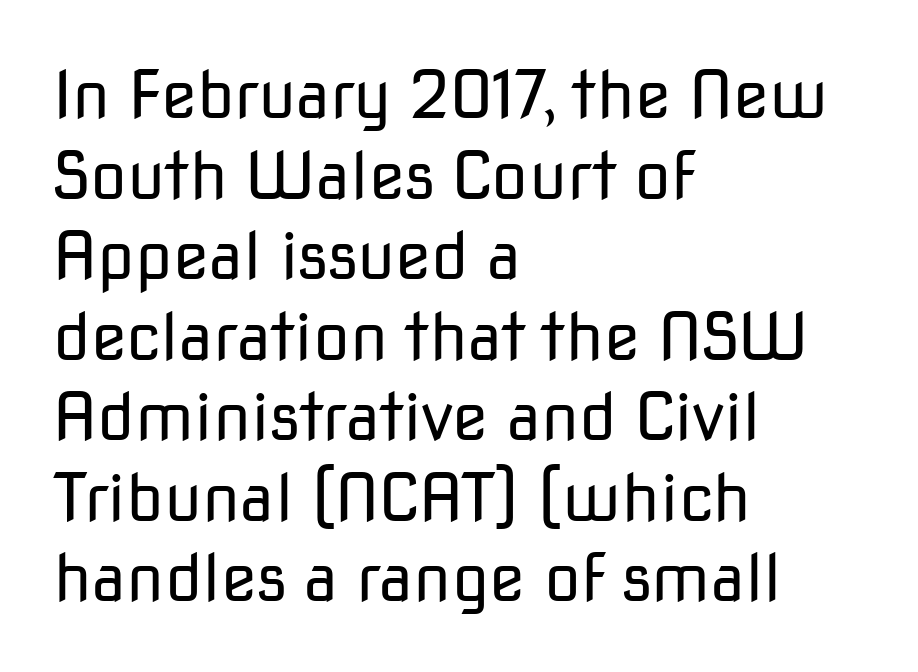
{"serif": "no", "italic": "no", "bold": "no", "weight": "regular", "width": "normal", "stroke_contrast": "low", "x_height": "medium", "monospaced": "no", "underline": "no", "align": "left", "line_spacing_ratio": 1.22, "letter_spacing": "normal", "letter_spacing_em": 0.0, "glyph_px": 66}
